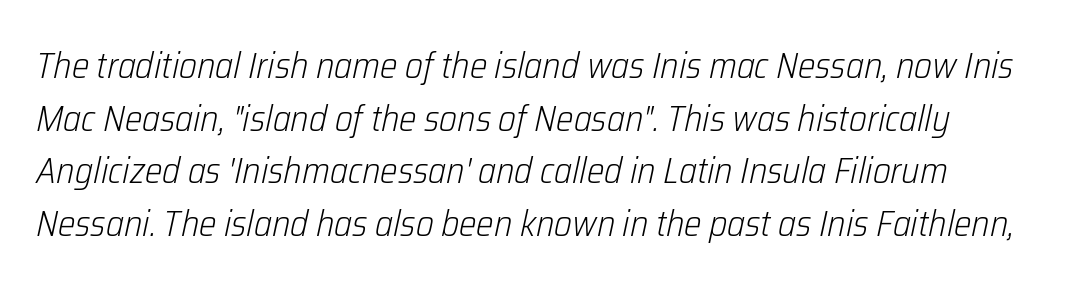
Slant detected: the letters are inclined. Is this a heavy cut? Hardly; it is regular or lighter. Bare-footed words on every line. In CSS terms this would be text-align: left.
